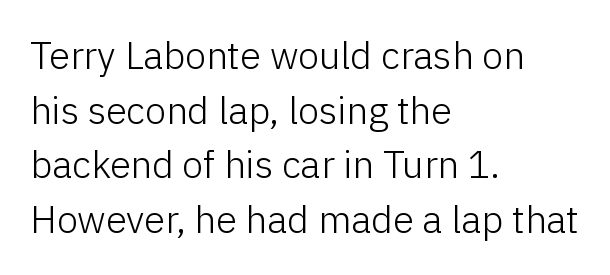
This sample has the flowing, uneven cadence of proportional lettering. Whoever set this chose a conventional vertical rhythm. Typeset ragged right — the left edge is the straight one. The typography opts for an upright posture over an oblique one. Spacing between characters is what you'd get straight out of the box.
